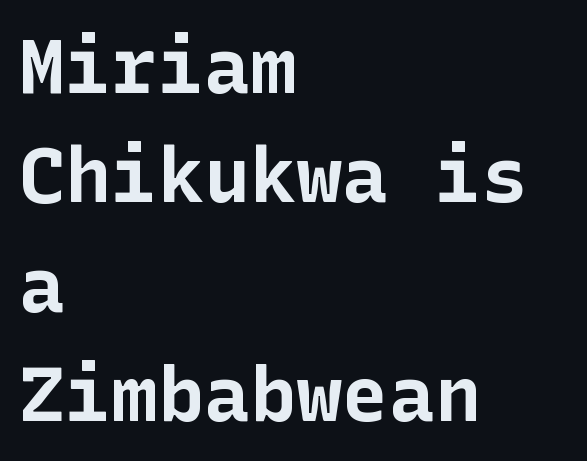
The image shows 77 px bold sans-serif type, upright; set left-aligned, normal line spacing (1.42x), normal letter spacing, not underlined; low stroke contrast and a medium x-height.
